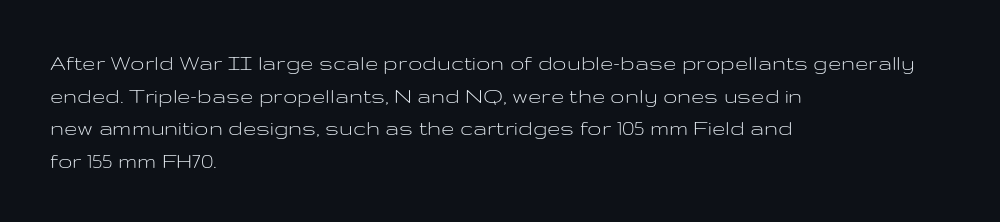
Q: Is the text bold? A: No.
Q: Is the text italic (slanted)? A: No, it is upright.
Q: Is the text underlined? A: No.
Q: How is the paragraph aligned? A: Left-aligned.
Q: Is the spacing between letters normal or unusually wide? A: Normal.
Q: Is the spacing between lines tight, normal or loose? A: Normal.
